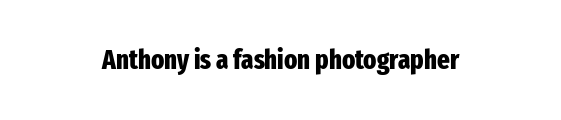
{"italic": "no", "bold": "yes", "underline": "no", "letter_spacing": "normal", "letter_spacing_em": 0.0, "glyph_px": 27}
